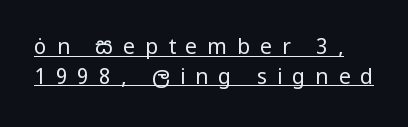
Vertical spacing — default. This is roman type, the default non-slanted kind. You could only call the tracking loose — the letters float apart. Emphasis is given by a line drawn under the lettering. The typeface has the unassuming heft of standard copy or less.
